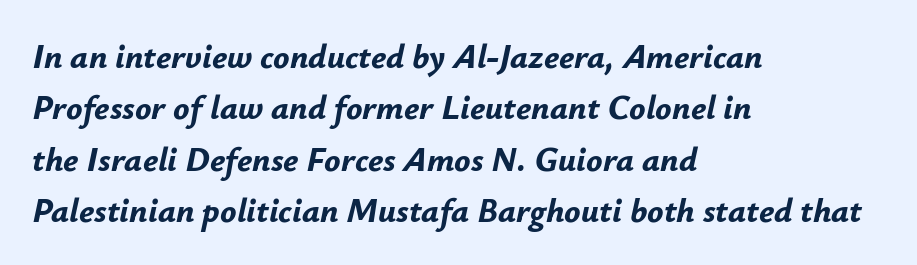
The image shows 34 px bold type, italic (leaning right); set left-aligned, normal line spacing (1.51x), normal letter spacing, not underlined; low stroke contrast and a small x-height.
